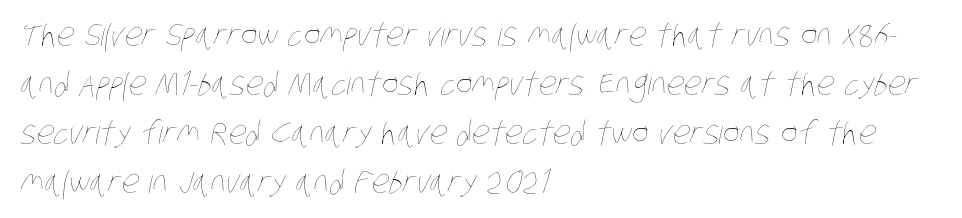
The image shows 32 px thin, condensed type; set left-aligned, normal line spacing (1.53x), normal letter spacing, not underlined; low stroke contrast and a large x-height.
